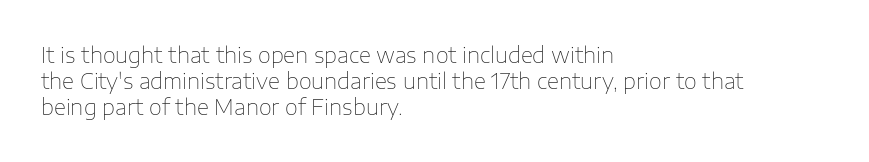
Q: Is the text bold? A: No.
Q: Is the text italic (slanted)? A: No, it is upright.
Q: Is the text underlined? A: No.
Q: How is the paragraph aligned? A: Left-aligned.
Q: Is the spacing between letters normal or unusually wide? A: Normal.
